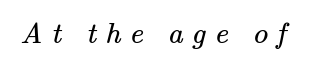
The image shows 30 px regular-weight serif type; set unusually wide letter spacing (+0.29 em), not underlined; medium stroke contrast and a small x-height.
